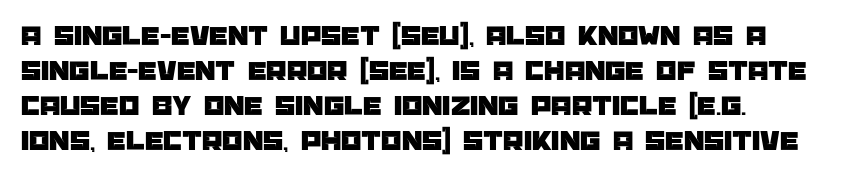
These lines stack with their left ends in a neat column. A typesetter would call this proportional, since set widths differ per character. Descenders are the only things crossing below the line. Check where the strokes stop: nothing finishes them off — pure sans. Is there any slant? The stems are plumb.
